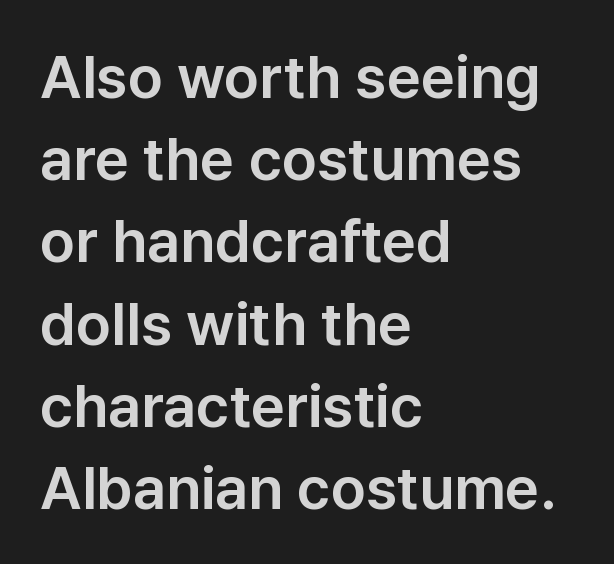
{"serif": "no", "italic": "no", "width": "normal", "stroke_contrast": "low", "x_height": "medium", "monospaced": "no", "underline": "no", "align": "left", "line_spacing": "normal", "line_spacing_ratio": 1.37, "letter_spacing": "normal", "letter_spacing_em": 0.0, "glyph_px": 60}
